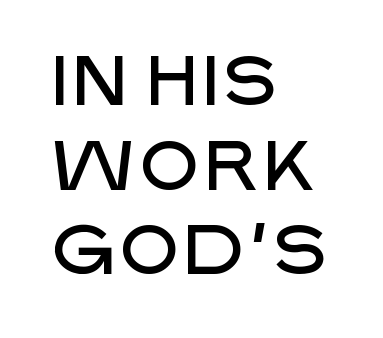
{"serif": "no", "italic": "no", "width": "normal", "stroke_contrast": "low", "x_height": "large", "monospaced": "no", "underline": "no", "align": "left", "line_spacing_ratio": 1.21, "letter_spacing": "normal", "letter_spacing_em": 0.0, "glyph_px": 70}
